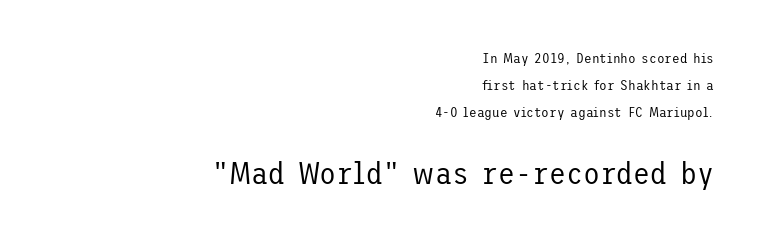
This sample uses plain, unmodified letter spacing. Underlining? Definitely not there. Is the stroke heavy? The answer is a plain regular-or-lighter. Scale increases going downward across the two blocks. Look at the bottom of the vertical strokes: they stop flat, with no serifs.
